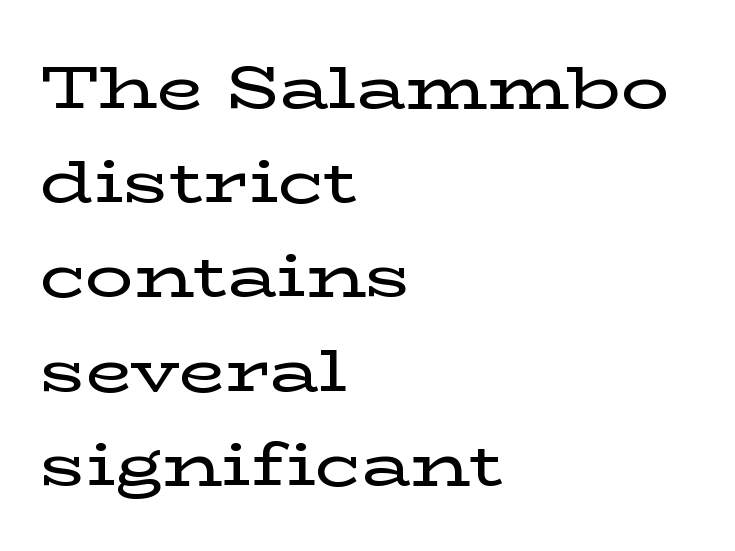
The image shows 60 px wide serif type, upright; set left-aligned, normal line spacing (1.57x), normal letter spacing, not underlined; low stroke contrast and a medium x-height.
